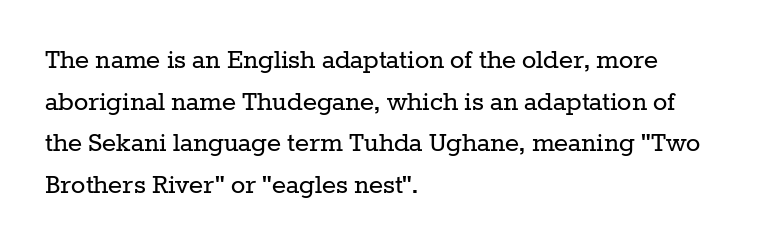
Q: Is the text bold? A: No.
Q: Is the text italic (slanted)? A: No, it is upright.
Q: Is the typeface a serif or a sans-serif typeface? A: Serif.
Q: Is the text underlined? A: No.
Q: How is the paragraph aligned? A: Left-aligned.
Q: Is the spacing between letters normal or unusually wide? A: Normal.
Q: Is the spacing between lines tight, normal or loose? A: Normal.
Q: Width (condensed, normal, or wide)? A: Normal.
Q: Stroke contrast? A: Low.
Q: x-height? A: Medium.
Q: Monospaced? A: No.
